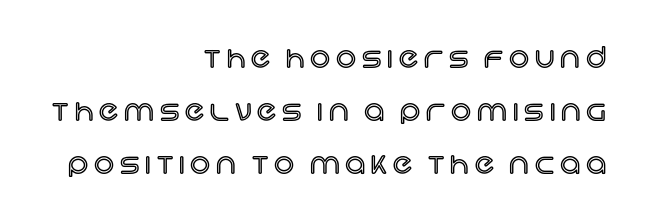
Does the leading feel generous? Absolutely, it's lavish. Varying glyph widths throughout — classic text-font behaviour. The horizontal fit of the characters is loose and conspicuously gappy. Compared with a flush-left layout, this one pins lines to the opposite, right side. Quick note: underline off.
